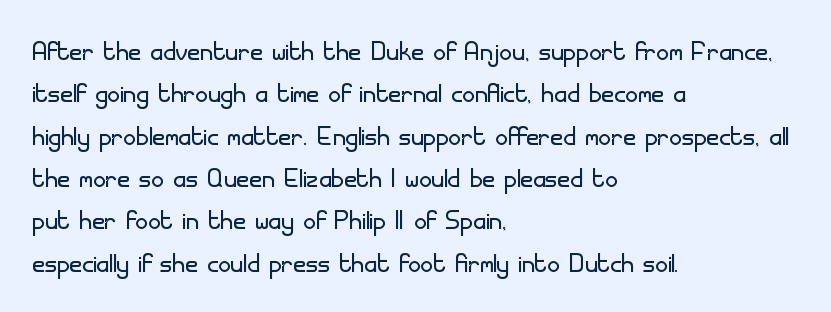
The image shows 35 px light sans-serif type, upright; set left-aligned, line spacing 1.21x, normal letter spacing, not underlined; low stroke contrast and a small x-height.
